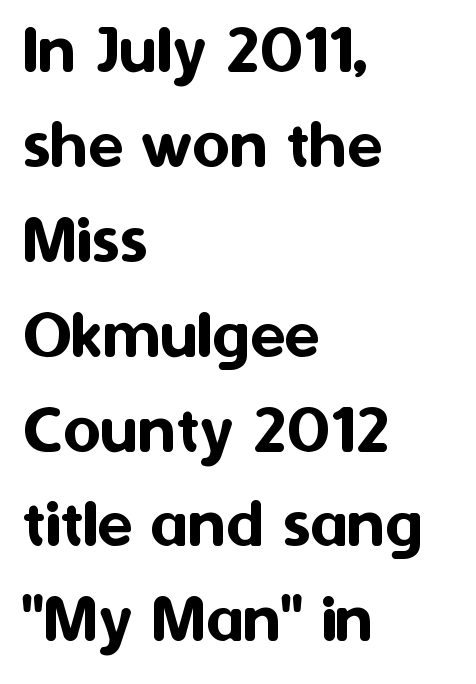
Successive baselines arrive at the customary interval. Here the glyphs are tracked normally, forming tight word shapes. Spacing verdict: proportional, widths tailored to each character. If you drew a ruler down the left edge, every line would touch it. The zone under the glyphs is completely vacant.
